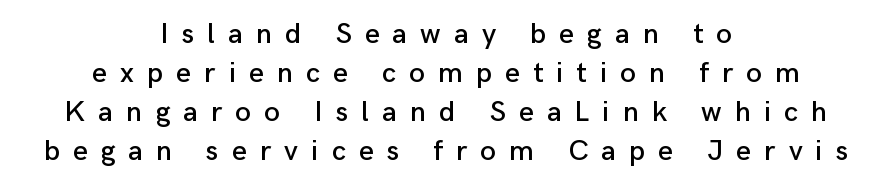
Q: Is the text italic (slanted)? A: No, it is upright.
Q: Is the typeface a serif or a sans-serif typeface? A: Sans-serif.
Q: Is the text underlined? A: No.
Q: How is the paragraph aligned? A: Centered.
Q: Is the spacing between letters normal or unusually wide? A: Unusually wide.
Q: Is the spacing between lines tight, normal or loose? A: Normal.
Q: Width (condensed, normal, or wide)? A: Normal.
Q: Stroke contrast? A: Low.
Q: x-height? A: Medium.
Q: Monospaced? A: No.
